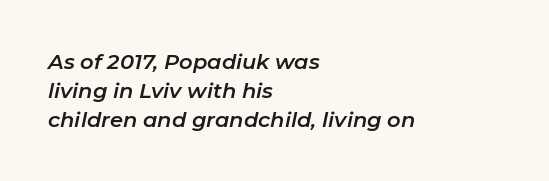
{"italic": "yes", "lean": "right", "slant_degrees": 11, "underline": "no", "align": "left", "line_spacing": "normal", "line_spacing_ratio": 1.38, "letter_spacing": "normal", "letter_spacing_em": 0.0, "glyph_px": 21}
